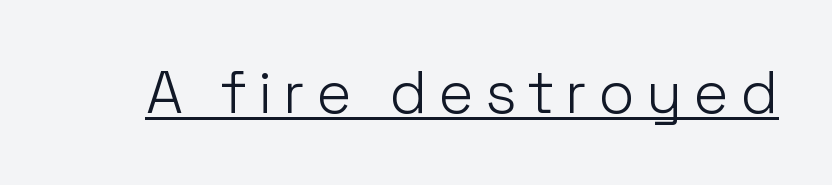
Serifs: no, the terminals of the letterforms are clean. Somebody hit Ctrl+U on this one — the words are underlined. The weight tops out at a normal text grade. You could not count columns in this text — the font is proportionally spaced. The lettering stays uniformly vertical, giving the passage a roman look.
